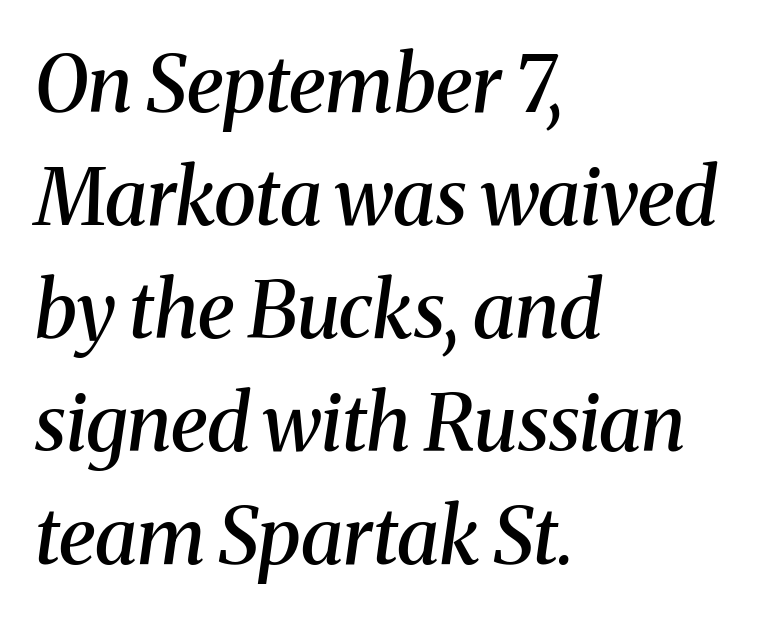
The image shows 78 px semibold serif type, italic (leaning right); set left-aligned, normal line spacing (1.45x), normal letter spacing, not underlined; medium stroke contrast and a medium x-height.
